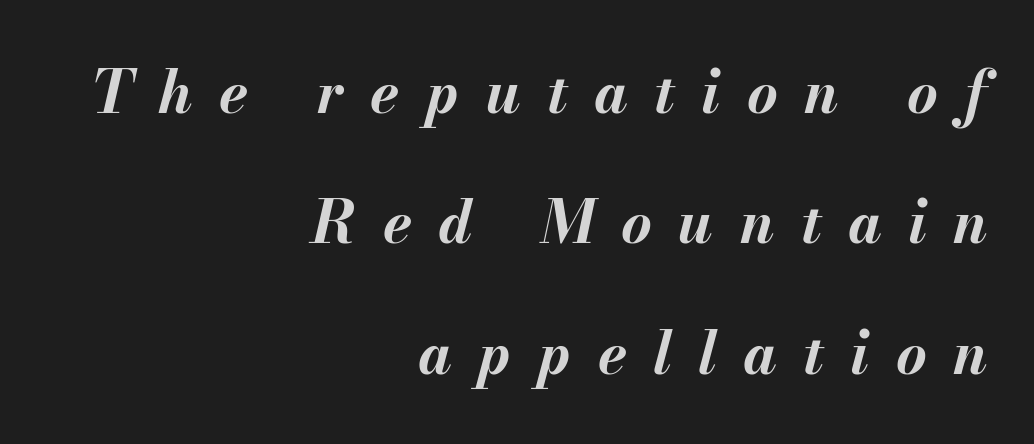
The image shows 59 px bold type, italic (leaning right); set right-aligned, loose line spacing (2.21x), unusually wide letter spacing (+0.45 em), not underlined; medium stroke contrast and a small x-height.
